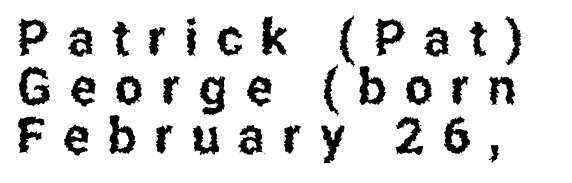
Q: Is the text italic (slanted)? A: No, it is upright.
Q: Is the typeface a serif or a sans-serif typeface? A: Sans-serif.
Q: Is the text underlined? A: No.
Q: How is the paragraph aligned? A: Left-aligned.
Q: Is the spacing between letters normal or unusually wide? A: Unusually wide.
Q: Is the spacing between lines tight, normal or loose? A: Tight.
Q: Width (condensed, normal, or wide)? A: Condensed.
Q: Stroke contrast? A: Low.
Q: x-height? A: Medium.
Q: Monospaced? A: No.
